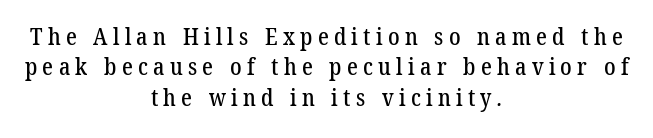
The image shows 23 px text type; set centered, normal line spacing (1.32x), unusually wide letter spacing (+0.23 em), not underlined.
